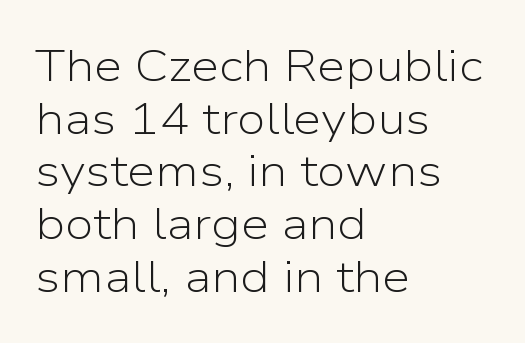
{"serif": "no", "italic": "no", "bold": "no", "weight": "light", "width": "normal", "stroke_contrast": "low", "x_height": "medium", "monospaced": "no", "underline": "no", "align": "left", "line_spacing_ratio": 1.17, "letter_spacing": "normal", "letter_spacing_em": 0.0, "glyph_px": 45}
